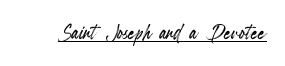
Q: Is the text italic (slanted)? A: Yes.
Q: Is the text underlined? A: Yes.
Q: Is the spacing between letters normal or unusually wide? A: Normal.
